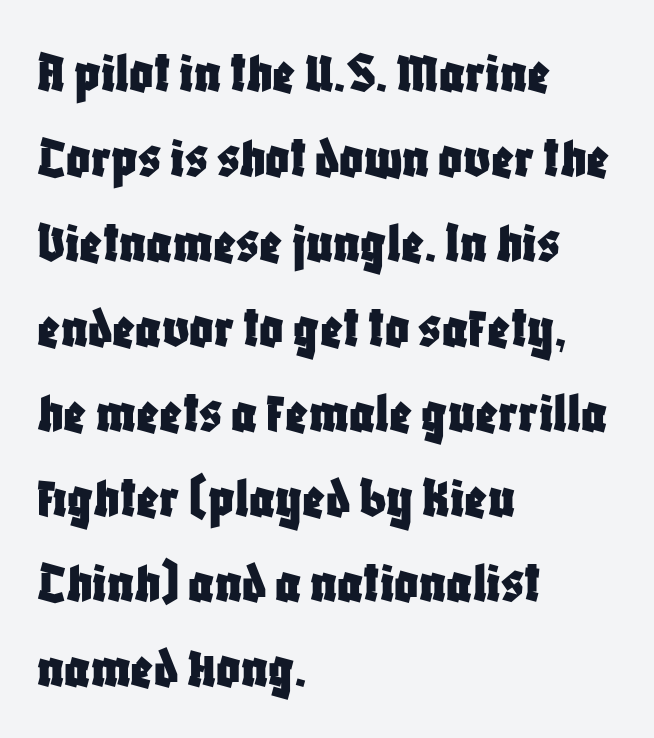
Q: Is the text italic (slanted)? A: No, it is upright.
Q: Is the typeface a serif or a sans-serif typeface? A: Sans-serif.
Q: Is the text underlined? A: No.
Q: How is the paragraph aligned? A: Left-aligned.
Q: Is the spacing between letters normal or unusually wide? A: Normal.
Q: Is the spacing between lines tight, normal or loose? A: Normal.
Q: Width (condensed, normal, or wide)? A: Condensed.
Q: Stroke contrast? A: Low.
Q: x-height? A: Large.
Q: Monospaced? A: No.
